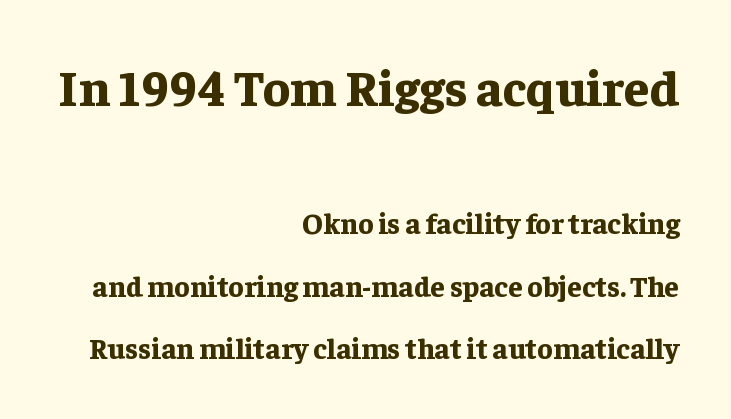
Q: Is the text bold? A: Yes.
Q: Is the text italic (slanted)? A: No, it is upright.
Q: Is the typeface a serif or a sans-serif typeface? A: Serif.
Q: Is the text underlined? A: No.
Q: How is the paragraph aligned? A: Right-aligned.
Q: Is the spacing between letters normal or unusually wide? A: Normal.
Q: Is the spacing between lines tight, normal or loose? A: Loose.
Q: Which block of text is set in a larger size, the first (top) or the second (bottom)? A: The first (top) one.
Q: Width (condensed, normal, or wide)? A: Normal.
Q: Stroke contrast? A: Low.
Q: x-height? A: Medium.
Q: Monospaced? A: No.
